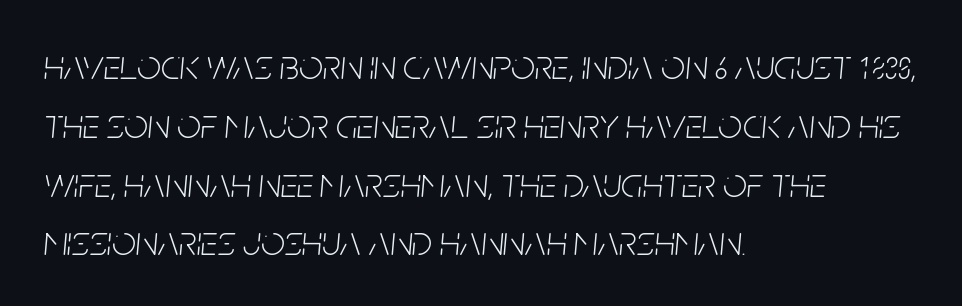
{"italic": "yes", "lean": "right", "slant_degrees": 5, "bold": "no", "weight": "light", "width": "condensed", "stroke_contrast": "low", "x_height": "large", "monospaced": "no", "underline": "no", "align": "left", "line_spacing": "normal", "line_spacing_ratio": 1.4, "letter_spacing": "normal", "letter_spacing_em": 0.0, "glyph_px": 42}
